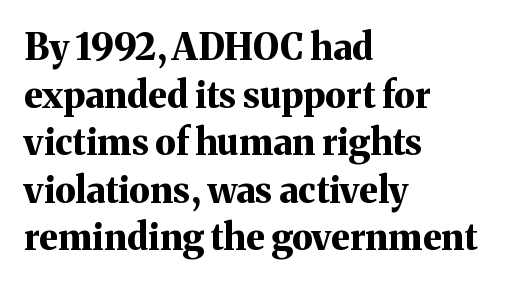
In CSS terms this would be text-align: left. The characters display serif detailing at their extremities. Between one letter and the next there's only the usual sliver of space. The gap between lines stays unmarked. The typesetting leans heavy: a genuine bold. Vertically, the passage feels balanced, rows spaced as you'd expect.
